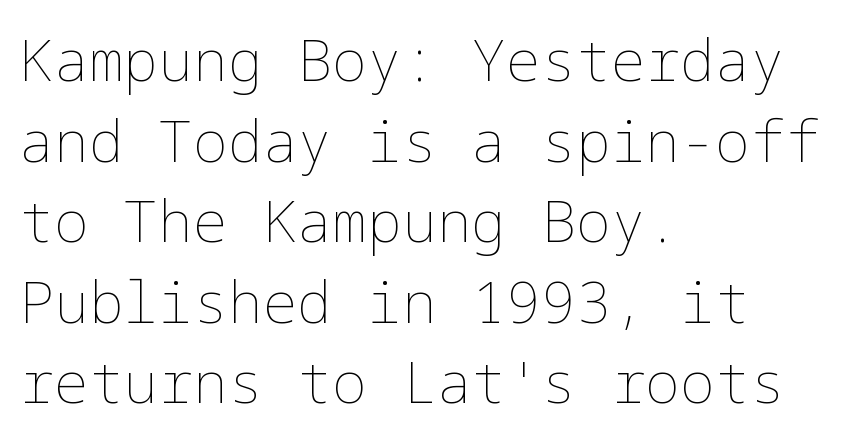
Q: Is the text bold? A: No.
Q: Is the text italic (slanted)? A: No, it is upright.
Q: Is the text underlined? A: No.
Q: How is the paragraph aligned? A: Left-aligned.
Q: Is the spacing between letters normal or unusually wide? A: Normal.
Q: Is the spacing between lines tight, normal or loose? A: Normal.
Q: Width (condensed, normal, or wide)? A: Normal.
Q: Stroke contrast? A: Low.
Q: x-height? A: Medium.
